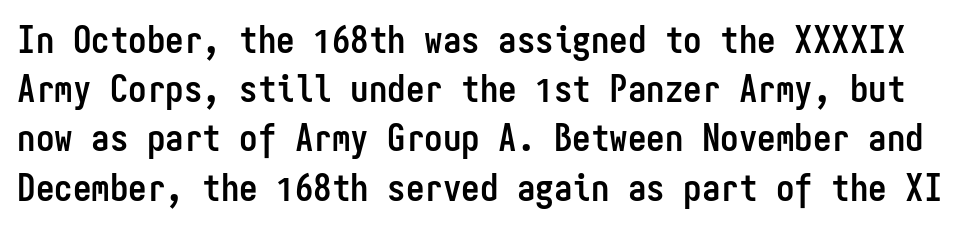
The image shows 37 px semibold, condensed sans-serif type, upright, monospaced; set normal line spacing (1.33x), normal letter spacing, not underlined; low stroke contrast and a medium x-height.
